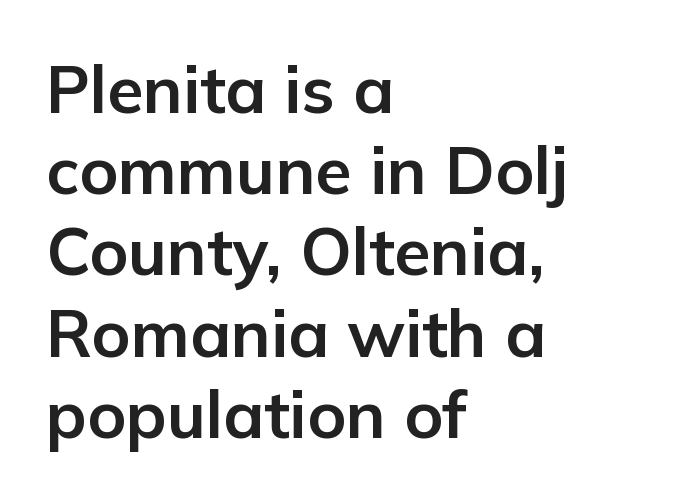
The image shows 66 px bold sans-serif type, upright; set left-aligned, line spacing 1.23x, normal letter spacing, not underlined; low stroke contrast and a medium x-height.
